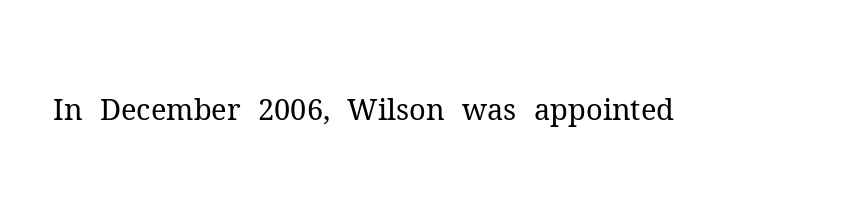
Quick note: underline off. The rendering keeps characters at their native spacing. Weight: not bold — regular or lighter. A typesetter would label this face a serif. Quick note: not italic, upright. Note the varied advance widths — an 'i' is clearly narrower than an 'm'.
